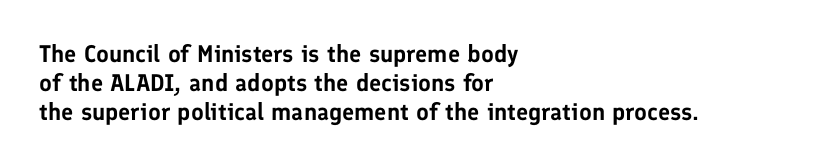
{"italic": "no", "underline": "no", "align": "left", "line_spacing_ratio": 1.21, "letter_spacing": "normal", "letter_spacing_em": 0.0, "glyph_px": 24}
